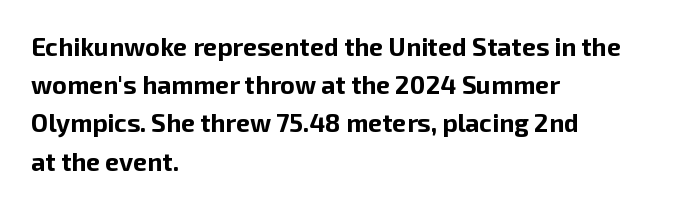
Q: Is the text bold? A: Yes.
Q: Is the text italic (slanted)? A: No, it is upright.
Q: Is the text underlined? A: No.
Q: How is the paragraph aligned? A: Left-aligned.
Q: Is the spacing between letters normal or unusually wide? A: Normal.
Q: Is the spacing between lines tight, normal or loose? A: Normal.
